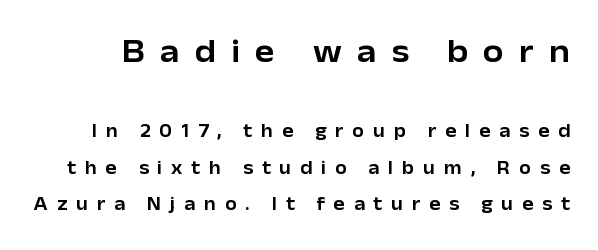
Q: Is the text italic (slanted)? A: No, it is upright.
Q: Is the typeface a serif or a sans-serif typeface? A: Sans-serif.
Q: Is the text underlined? A: No.
Q: Is the spacing between letters normal or unusually wide? A: Unusually wide.
Q: Is the spacing between lines tight, normal or loose? A: Loose.
Q: Which block of text is set in a larger size, the first (top) or the second (bottom)? A: The first (top) one.
Q: Width (condensed, normal, or wide)? A: Normal.
Q: Stroke contrast? A: Low.
Q: x-height? A: Medium.
Q: Monospaced? A: No.
